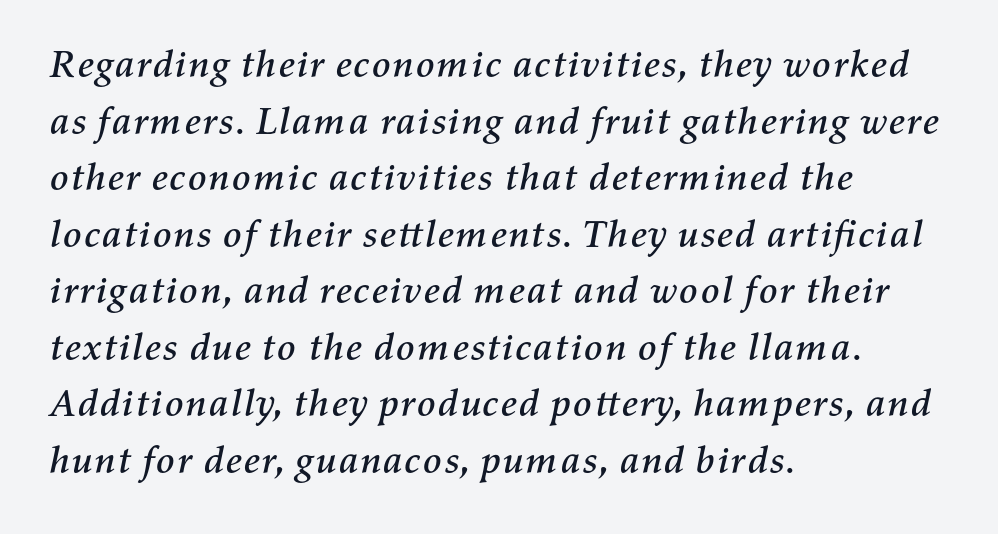
The image shows 39 px text type, italic (leaning right); set left-aligned, normal line spacing (1.45x), normal letter spacing, not underlined; medium stroke contrast and a medium x-height.
